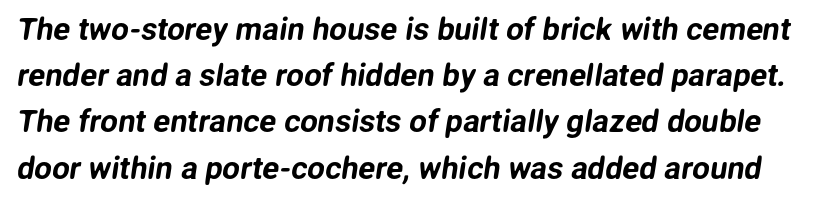
Students, note that the glyphs here touch the page at normal intervals. Quick note: interline space is typical. Clear beneath every line of the passage. Typographically, this falls in the sans-serif category. Each letter keeps its own natural width here, so spacing adapts to shape.
